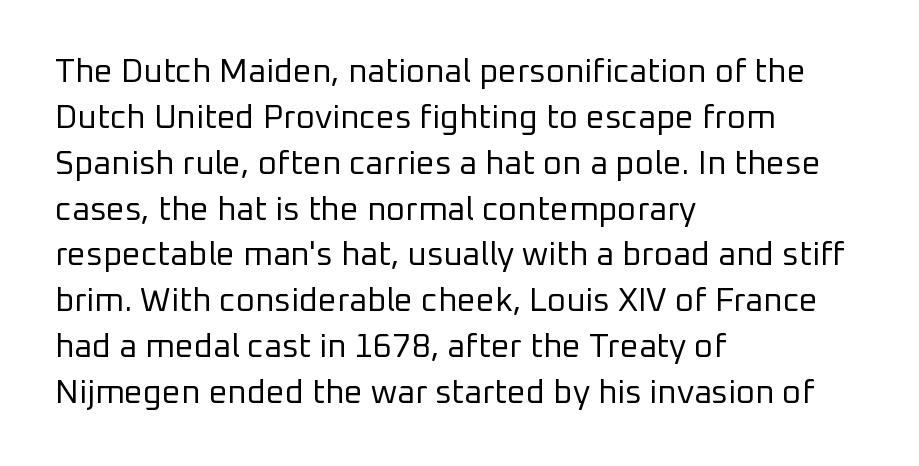
Q: Is the text bold? A: No.
Q: Is the text italic (slanted)? A: No, it is upright.
Q: Is the typeface a serif or a sans-serif typeface? A: Sans-serif.
Q: Is the text underlined? A: No.
Q: How is the paragraph aligned? A: Left-aligned.
Q: Is the spacing between letters normal or unusually wide? A: Normal.
Q: Is the spacing between lines tight, normal or loose? A: Normal.
Q: Width (condensed, normal, or wide)? A: Normal.
Q: Stroke contrast? A: Low.
Q: x-height? A: Medium.
Q: Monospaced? A: No.
